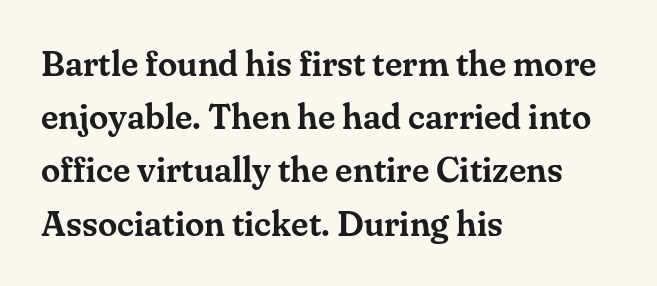
{"serif": "yes", "italic": "no", "width": "normal", "stroke_contrast": "medium", "x_height": "small", "monospaced": "no", "underline": "no", "align": "left", "line_spacing": "normal", "line_spacing_ratio": 1.52, "letter_spacing": "normal", "letter_spacing_em": 0.0, "glyph_px": 35}
